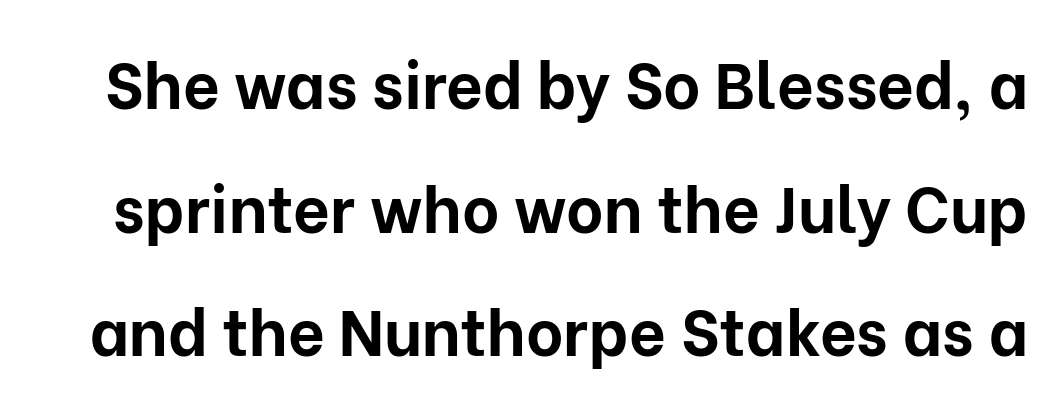
The image shows 64 px bold sans-serif type, upright; set loose line spacing (1.93x), normal letter spacing, not underlined; low stroke contrast and a medium x-height.
